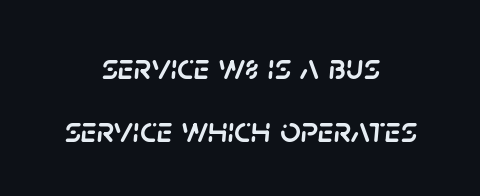
The image shows 36 px text type, italic (leaning right); set centered, line spacing 1.74x, normal letter spacing, not underlined; low stroke contrast and a large x-height.
